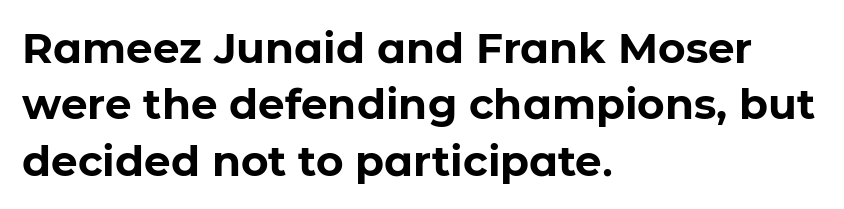
The image shows 42 px bold sans-serif type, upright; set left-aligned, normal line spacing (1.34x), normal letter spacing, not underlined; low stroke contrast and a medium x-height.
